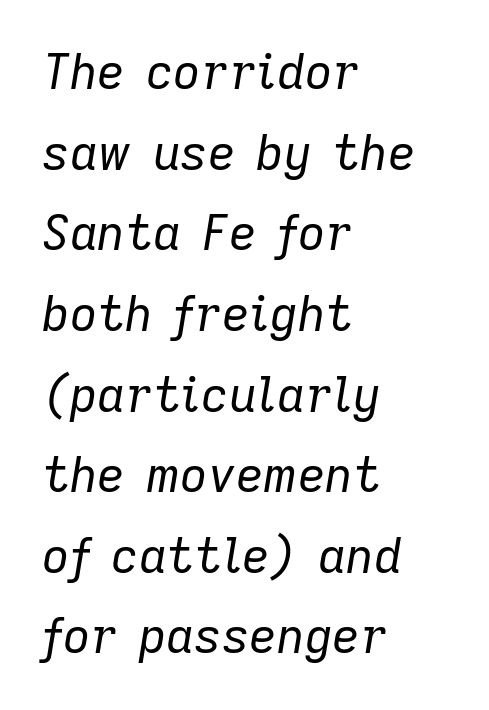
{"italic": "yes", "lean": "right", "slant_degrees": 9, "bold": "no", "weight": "regular", "width": "normal", "stroke_contrast": "low", "x_height": "medium", "monospaced": "no", "underline": "no", "align": "left", "line_spacing": "normal", "line_spacing_ratio": 1.68, "letter_spacing": "normal", "letter_spacing_em": 0.0, "glyph_px": 48}
